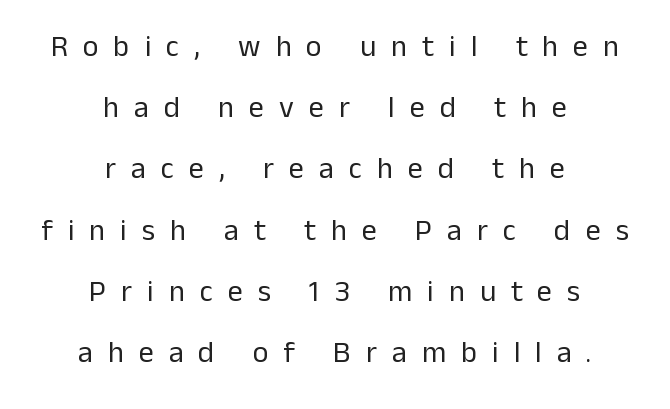
Every stem runs plumb, perpendicular to the baseline. A great deal of white space separates one row of letters from the next. Typeset on center — no edge is straight. The typesetting does not lean heavy: it is not bold. Is this a fixed-width face? No — the glyphs have proportional, varying widths.
